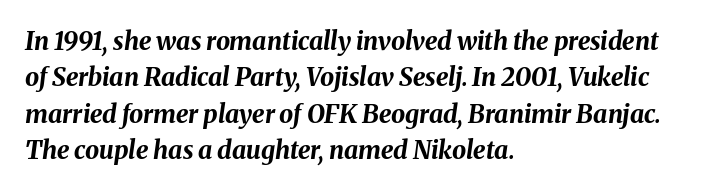
The image shows 25 px bold type, italic (leaning right); set left-aligned, normal line spacing (1.46x), normal letter spacing, not underlined.
